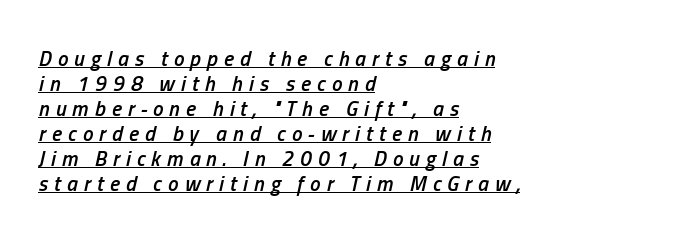
Q: Is the text bold? A: Semi-bold.
Q: Is the text italic (slanted)? A: Yes, it leans right by about 13 degrees.
Q: Is the text underlined? A: Yes.
Q: How is the paragraph aligned? A: Left-aligned.
Q: Is the spacing between letters normal or unusually wide? A: Unusually wide.
